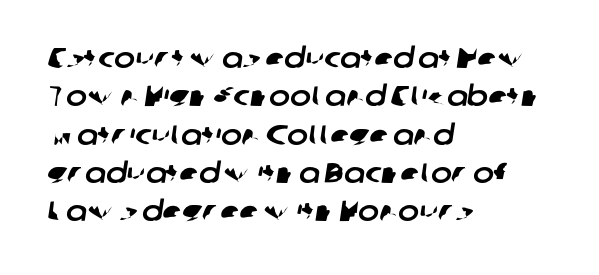
Q: Is the typeface a serif or a sans-serif typeface? A: Sans-serif.
Q: Is the text underlined? A: No.
Q: How is the paragraph aligned? A: Left-aligned.
Q: Is the spacing between letters normal or unusually wide? A: Normal.
Q: Is the spacing between lines tight, normal or loose? A: Normal.
Q: Width (condensed, normal, or wide)? A: Normal.
Q: Stroke contrast? A: Low.
Q: x-height? A: Medium.
Q: Monospaced? A: No.
